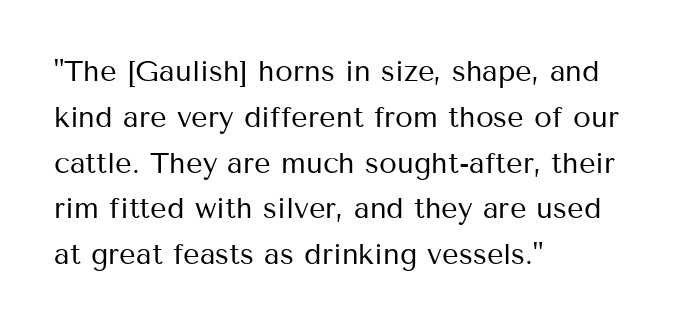
Rule under the text: the space is simply empty. These lines are set flush left with a ragged right edge. The face used here is proportionally spaced, like ordinary book or web type. The lines sit at an ordinary, default distance from one another. How are the letters spaced? Ordinarily, with no added tracking. Look at the bottom of the vertical strokes: they stop flat, with no serifs.
